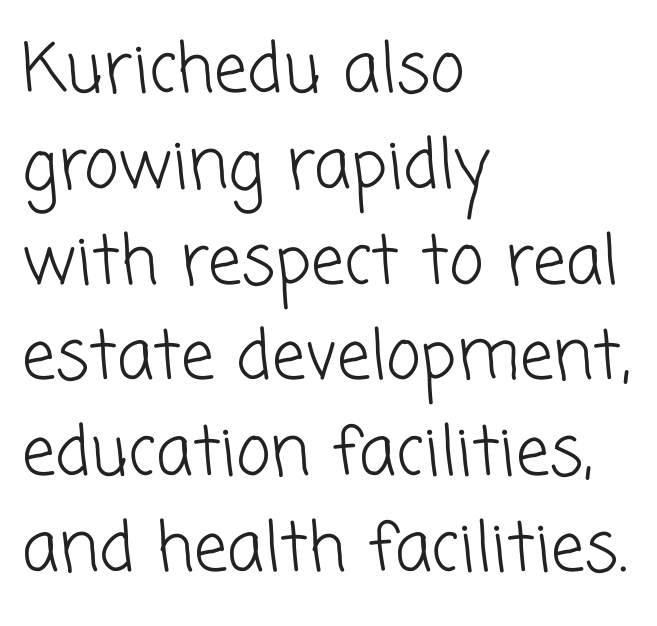
The passage shown has conventional tracking throughout. Nobody drew a line under any word here. Typographically, this falls in the sans-serif category. Is the block centered? No — it sits flush against the left margin. Weight: not bold — regular or lighter. Baseline-to-baseline distance is the conventional proportion of letter height.
